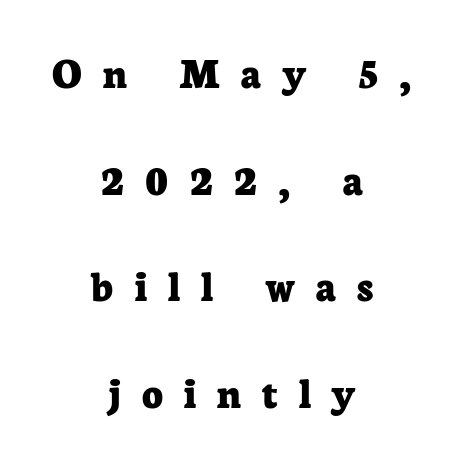
The image shows 45 px bold serif type, upright; set centered, loose line spacing (2.37x), unusually wide letter spacing (+0.47 em), not underlined; low stroke contrast and a medium x-height.
